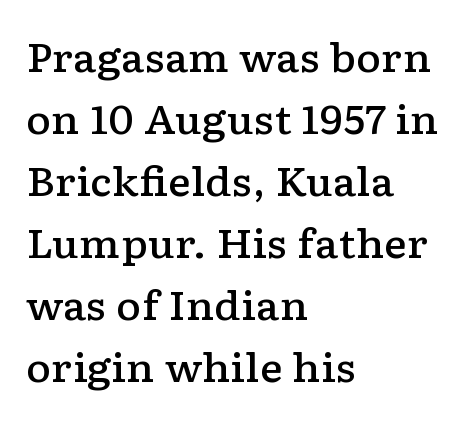
Type without underlining. Short note: letters normally spaced. The line-height multiplier appears to be the usual default. A typesetter would call this proportional, since set widths differ per character. Each line starts at the same left margin while the right side varies. Unlike italic type, these characters show no tilt at all.
